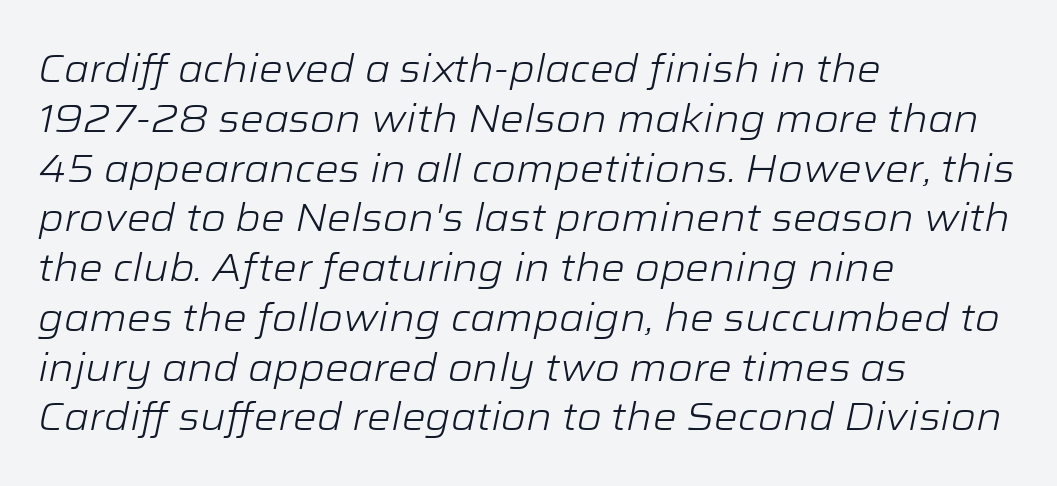
{"italic": "yes", "lean": "right", "slant_degrees": 12, "bold": "no", "weight": "light", "width": "wide", "stroke_contrast": "low", "x_height": "medium", "monospaced": "no", "underline": "no", "align": "left", "line_spacing": "normal", "line_spacing_ratio": 1.31, "letter_spacing": "normal", "letter_spacing_em": 0.0, "glyph_px": 38}
